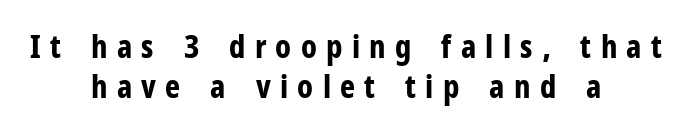
Q: Is the text bold? A: Yes.
Q: Is the text italic (slanted)? A: No, it is upright.
Q: Is the typeface a serif or a sans-serif typeface? A: Sans-serif.
Q: Is the text underlined? A: No.
Q: How is the paragraph aligned? A: Centered.
Q: Is the spacing between letters normal or unusually wide? A: Unusually wide.
Q: Is the spacing between lines tight, normal or loose? A: Normal.
Q: Width (condensed, normal, or wide)? A: Condensed.
Q: Stroke contrast? A: Low.
Q: x-height? A: Medium.
Q: Monospaced? A: No.
